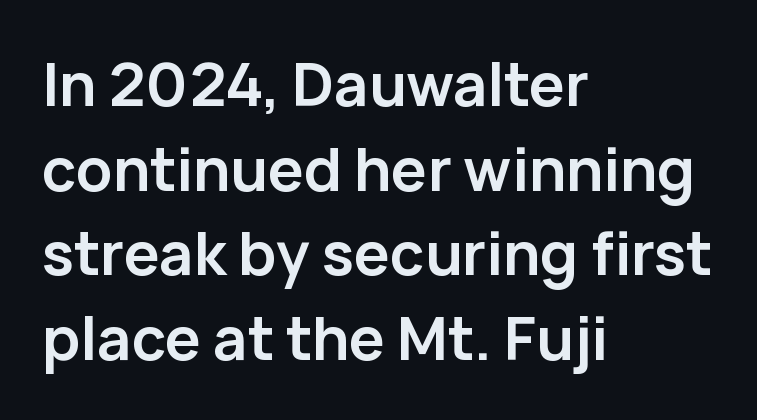
Q: Is the text bold? A: Yes.
Q: Is the text italic (slanted)? A: No, it is upright.
Q: Is the typeface a serif or a sans-serif typeface? A: Sans-serif.
Q: Is the text underlined? A: No.
Q: How is the paragraph aligned? A: Left-aligned.
Q: Is the spacing between letters normal or unusually wide? A: Normal.
Q: Is the spacing between lines tight, normal or loose? A: Normal.
Q: Width (condensed, normal, or wide)? A: Normal.
Q: Stroke contrast? A: Low.
Q: x-height? A: Medium.
Q: Monospaced? A: No.
